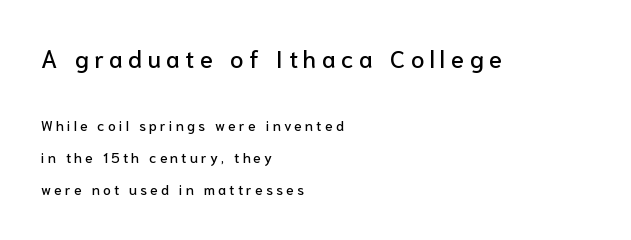
Interline gaps are noticeably wide in this sample. Every character sits straight up, as roman type does. What stands out about the letter spacing? Its width — letters are far apart. Where is the straight margin? On the left.
